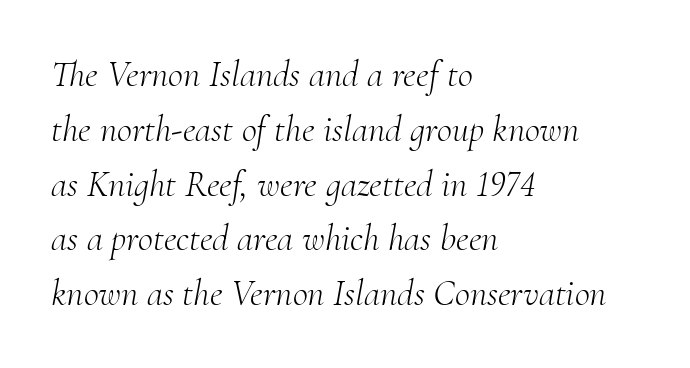
Q: Is the text bold? A: No.
Q: Is the text italic (slanted)? A: Yes, it leans right by about 10 degrees.
Q: Is the typeface a serif or a sans-serif typeface? A: Serif.
Q: Is the text underlined? A: No.
Q: How is the paragraph aligned? A: Left-aligned.
Q: Is the spacing between letters normal or unusually wide? A: Normal.
Q: Is the spacing between lines tight, normal or loose? A: Normal.
Q: Width (condensed, normal, or wide)? A: Normal.
Q: Stroke contrast? A: Medium.
Q: x-height? A: Small.
Q: Monospaced? A: No.
